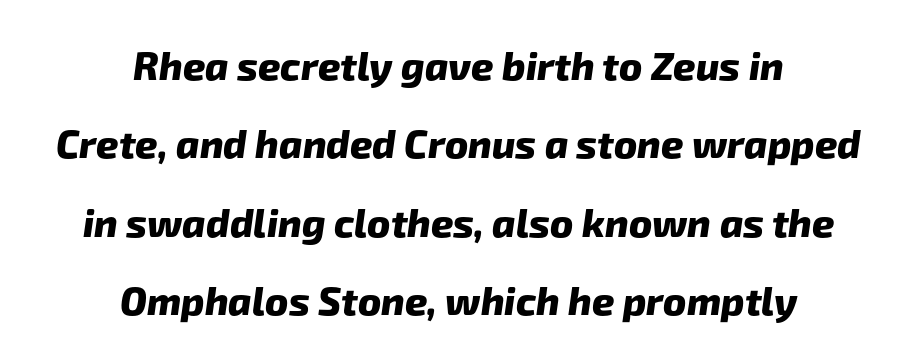
Q: Is the text bold? A: Yes.
Q: Is the typeface a serif or a sans-serif typeface? A: Sans-serif.
Q: Is the text underlined? A: No.
Q: How is the paragraph aligned? A: Centered.
Q: Is the spacing between letters normal or unusually wide? A: Normal.
Q: Is the spacing between lines tight, normal or loose? A: Loose.
Q: Width (condensed, normal, or wide)? A: Normal.
Q: Stroke contrast? A: Low.
Q: x-height? A: Medium.
Q: Monospaced? A: No.
